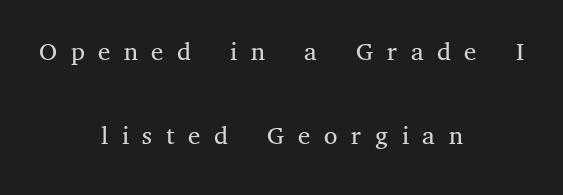
{"serif": "yes", "italic": "no", "bold": "no", "weight": "light", "width": "normal", "stroke_contrast": "medium", "x_height": "medium", "monospaced": "no", "underline": "no", "align": "center", "line_spacing": "loose", "line_spacing_ratio": 2.2, "letter_spacing": "wide", "letter_spacing_em": 0.36, "glyph_px": 38}
